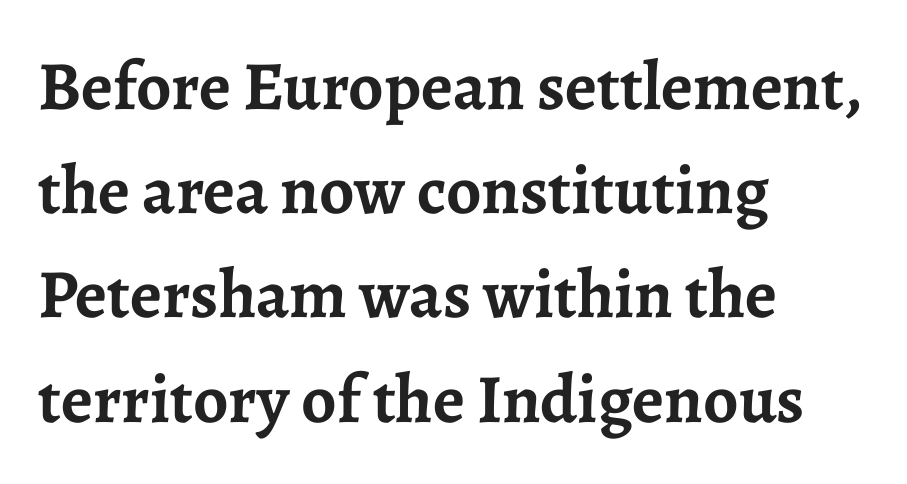
{"serif": "yes", "italic": "no", "bold": "yes", "weight": "semibold", "width": "normal", "stroke_contrast": "low", "x_height": "medium", "monospaced": "no", "underline": "no", "align": "left", "line_spacing": "normal", "line_spacing_ratio": 1.51, "letter_spacing": "normal", "letter_spacing_em": 0.0, "glyph_px": 69}
